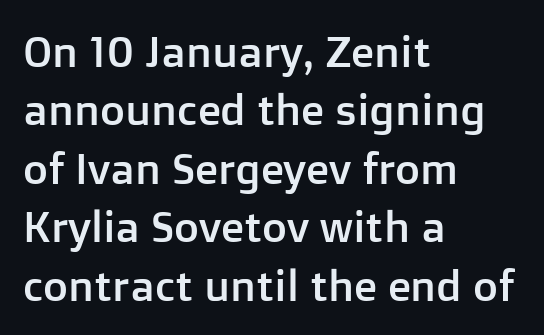
Does the type have serifs? No, each stem ends abruptly. This rendering uses left alignment, leaving the right contour irregular. Rule under the text: the space is simply empty. A typesetter would call this leading conventional body-copy spacing. Do the characters align in a grid? No, the font is proportional.
